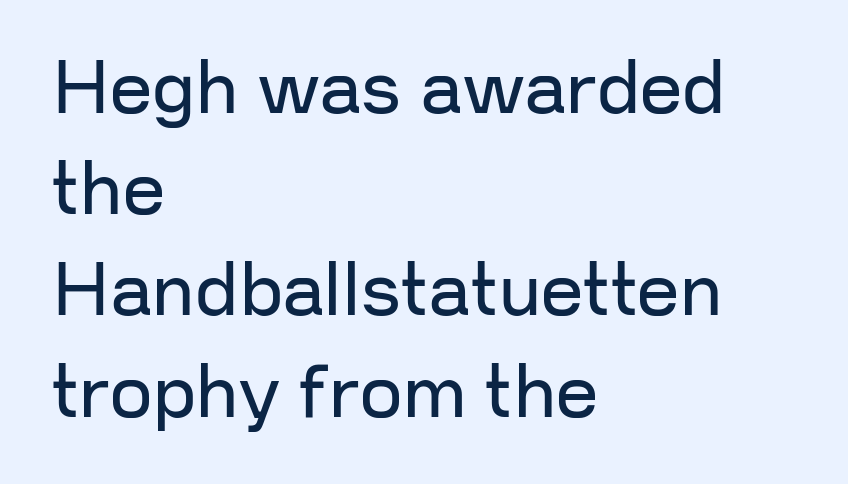
The gap between lines stays unmarked. The designer went with a sans here, leaving each stem footless. The rendering uses natural spacing where letterforms have individual widths. Every row of glyphs begins at an identical x-position on the left. On a weight scale, this lands at 450 or below.
